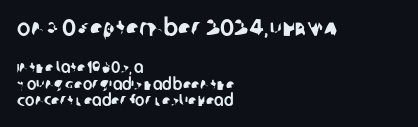
The image shows 24 px text type; set left-aligned, tight line spacing (1.01x), normal letter spacing, not underlined; the first (top) block is 1.5x larger.
